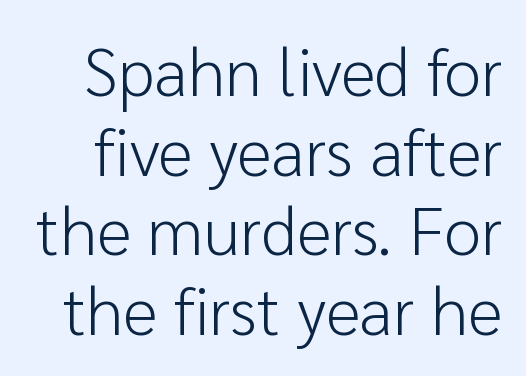
{"serif": "no", "italic": "no", "bold": "no", "weight": "light", "width": "normal", "stroke_contrast": "low", "x_height": "medium", "monospaced": "no", "underline": "no", "line_spacing_ratio": 1.19, "letter_spacing": "normal", "letter_spacing_em": 0.0, "glyph_px": 67}
